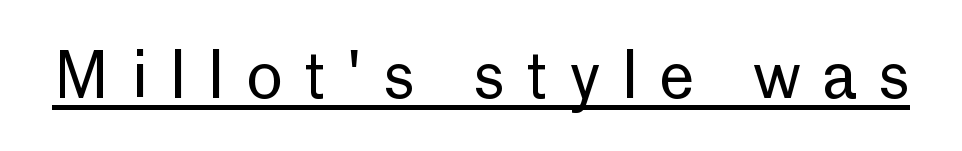
Q: Is the text bold? A: No.
Q: Is the text italic (slanted)? A: No, it is upright.
Q: Is the typeface a serif or a sans-serif typeface? A: Sans-serif.
Q: Is the text underlined? A: Yes.
Q: Is the spacing between letters normal or unusually wide? A: Unusually wide.
Q: Width (condensed, normal, or wide)? A: Normal.
Q: Stroke contrast? A: Low.
Q: x-height? A: Medium.
Q: Monospaced? A: No.
